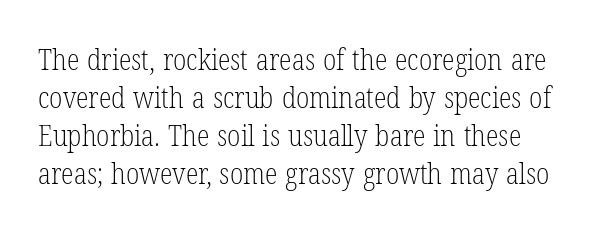
{"serif": "yes", "italic": "no", "bold": "no", "weight": "light", "width": "condensed", "stroke_contrast": "low", "x_height": "medium", "monospaced": "no", "underline": "no", "line_spacing": "normal", "line_spacing_ratio": 1.31, "letter_spacing": "normal", "letter_spacing_em": 0.0, "glyph_px": 29}
